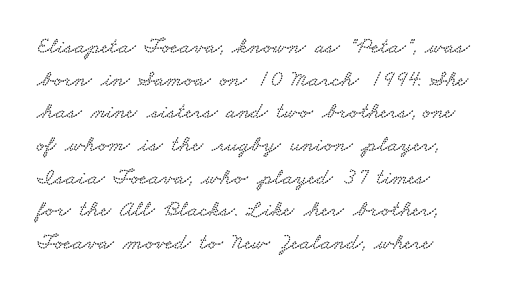
Q: Is the text underlined? A: No.
Q: Is the spacing between letters normal or unusually wide? A: Normal.
Q: Is the spacing between lines tight, normal or loose? A: Normal.
